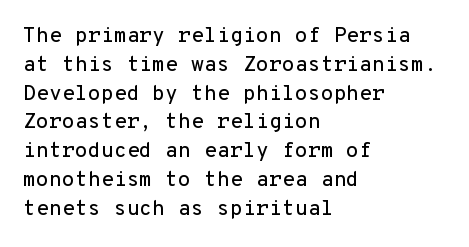
Q: Is the text italic (slanted)? A: No, it is upright.
Q: Is the text underlined? A: No.
Q: How is the paragraph aligned? A: Left-aligned.
Q: Is the spacing between letters normal or unusually wide? A: Normal.
Q: Is the spacing between lines tight, normal or loose? A: Normal.
